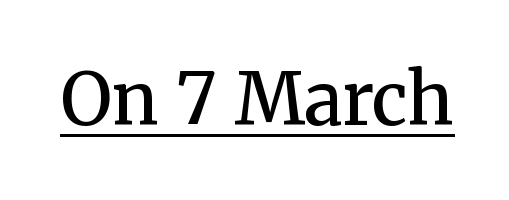
The image shows 71 px semibold serif type, upright; set normal letter spacing, underlined; medium stroke contrast and a medium x-height.
